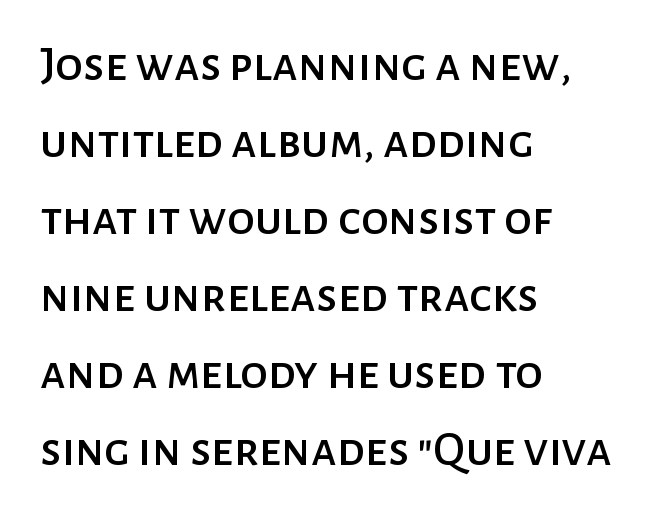
{"serif": "no", "italic": "no", "width": "normal", "stroke_contrast": "low", "x_height": "medium", "monospaced": "no", "underline": "no", "align": "left", "line_spacing": "normal", "line_spacing_ratio": 1.54, "letter_spacing": "normal", "letter_spacing_em": 0.0, "glyph_px": 50}
